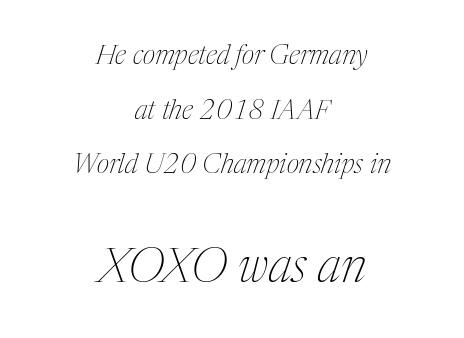
Q: Is the text bold? A: No.
Q: Is the text italic (slanted)? A: Yes, it leans right by about 17 degrees.
Q: Is the typeface a serif or a sans-serif typeface? A: Serif.
Q: Is the text underlined? A: No.
Q: How is the paragraph aligned? A: Centered.
Q: Is the spacing between letters normal or unusually wide? A: Normal.
Q: Is the spacing between lines tight, normal or loose? A: Loose.
Q: Which block of text is set in a larger size, the first (top) or the second (bottom)? A: The second (bottom) one.
Q: Width (condensed, normal, or wide)? A: Condensed.
Q: Stroke contrast? A: Medium.
Q: x-height? A: Medium.
Q: Monospaced? A: No.
